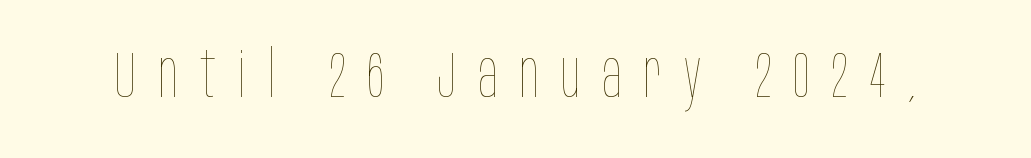
Q: Is the text bold? A: No.
Q: Is the text italic (slanted)? A: No, it is upright.
Q: Is the text underlined? A: No.
Q: Is the spacing between letters normal or unusually wide? A: Unusually wide.
Q: Width (condensed, normal, or wide)? A: Condensed.
Q: Stroke contrast? A: Low.
Q: x-height? A: Large.
Q: Monospaced? A: No.
